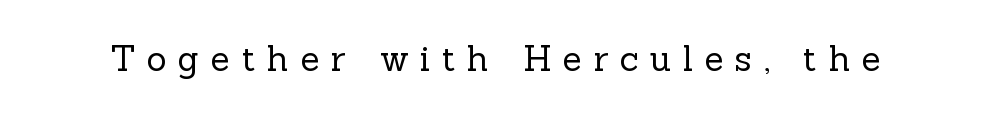
The letters carry serifs — small finishing strokes at the ends of their stems. On a weight scale, this lands at 450 or below. Style check: upright. Honestly, there is no underline to notice here at all. Compared with typical body copy, the letter spacing here is much looser.
